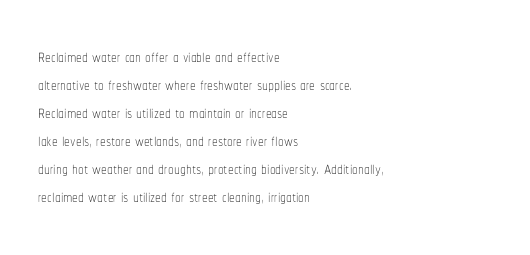
{"italic": "no", "bold": "no", "underline": "no", "align": "left", "line_spacing_ratio": 1.22, "letter_spacing": "normal", "letter_spacing_em": 0.0, "glyph_px": 23}
